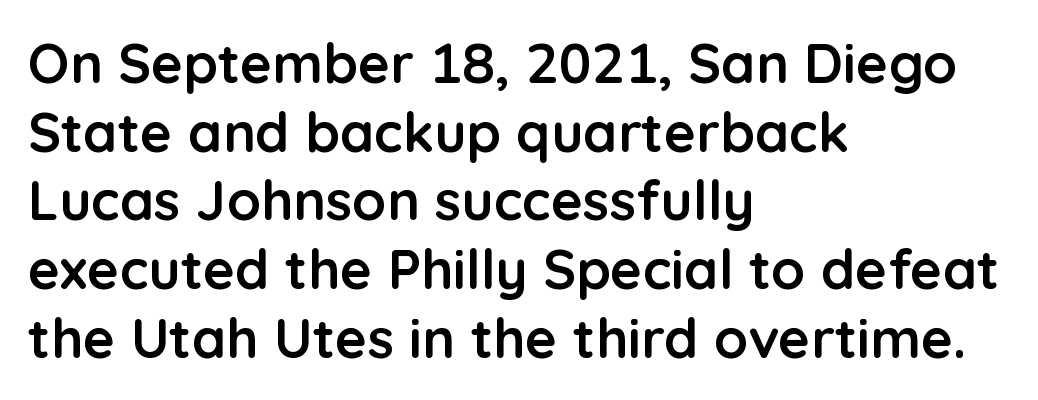
Q: Is the text bold? A: Yes.
Q: Is the text italic (slanted)? A: No, it is upright.
Q: Is the typeface a serif or a sans-serif typeface? A: Sans-serif.
Q: Is the text underlined? A: No.
Q: How is the paragraph aligned? A: Left-aligned.
Q: Is the spacing between letters normal or unusually wide? A: Normal.
Q: Is the spacing between lines tight, normal or loose? A: Normal.
Q: Width (condensed, normal, or wide)? A: Normal.
Q: Stroke contrast? A: Low.
Q: x-height? A: Medium.
Q: Monospaced? A: No.
